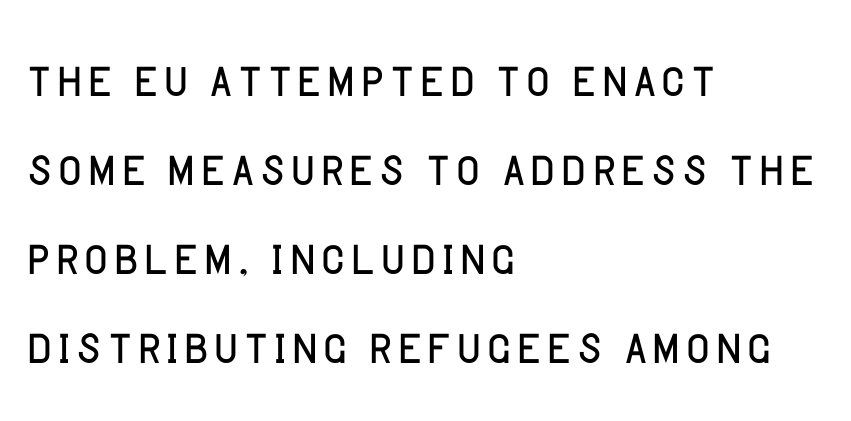
Q: Is the text bold? A: No.
Q: Is the text italic (slanted)? A: No, it is upright.
Q: Is the typeface a serif or a sans-serif typeface? A: Sans-serif.
Q: Is the text underlined? A: No.
Q: How is the paragraph aligned? A: Left-aligned.
Q: Is the spacing between letters normal or unusually wide? A: Normal.
Q: Is the spacing between lines tight, normal or loose? A: Normal.
Q: Width (condensed, normal, or wide)? A: Normal.
Q: Stroke contrast? A: Low.
Q: x-height? A: Large.
Q: Monospaced? A: No.
